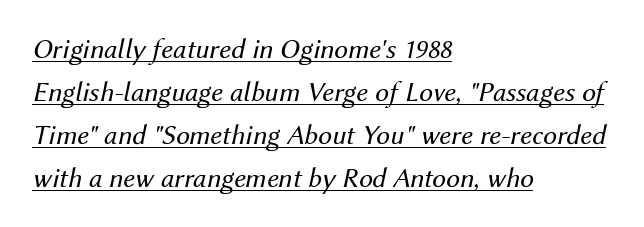
{"italic": "yes", "lean": "right", "slant_degrees": 12, "bold": "no", "weight": "regular", "width": "normal", "stroke_contrast": "medium", "x_height": "medium", "monospaced": "no", "underline": "yes", "align": "left", "line_spacing": "normal", "line_spacing_ratio": 1.54, "letter_spacing": "normal", "letter_spacing_em": 0.0, "glyph_px": 28}
